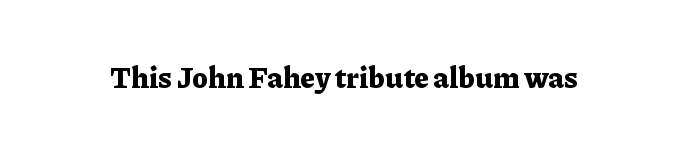
Think of a printed novel: that variable character pitch is what you see here. You can tell from the footed stems that serif type was used. What weight is shown? A full bold with thick strokes. Unmarked baselines from the first word to the last. Ordinary non-slanted type is in use. There is no visible air inserted between adjacent glyphs.
